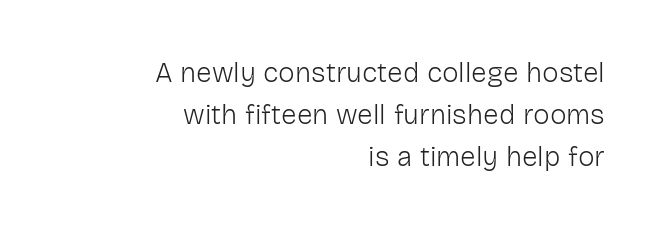
These lines stack with their right ends in a neat column. This sample keeps an unexceptional amount of space between lines. A typesetter would label this face a sans. Do the letters lean? They stand straight.
